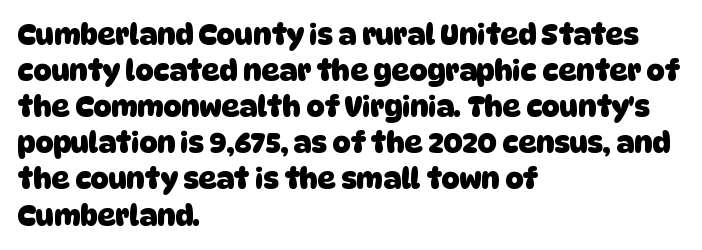
The image shows 28 px heavy sans-serif type; set left-aligned, normal line spacing (1.29x), normal letter spacing, not underlined; low stroke contrast and a large x-height.
